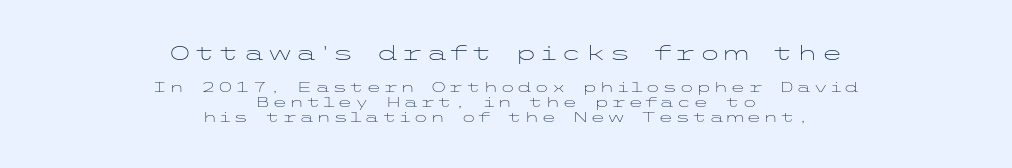
The image shows 20 px text type, upright; set centered, tight line spacing (1.09x), not underlined; the first (top) block is 1.43x larger.
